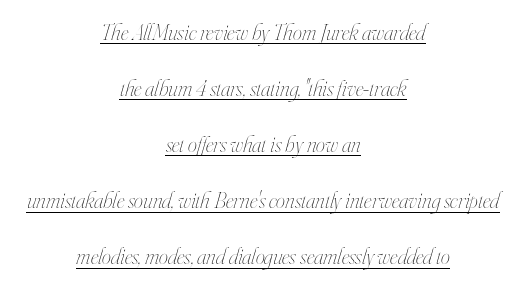
{"italic": "yes", "lean": "right", "slant_degrees": 16, "bold": "no", "underline": "yes", "align": "center", "line_spacing": "loose", "line_spacing_ratio": 2.44, "letter_spacing": "normal", "letter_spacing_em": 0.0, "glyph_px": 23}
